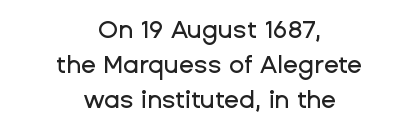
Each line is balanced around a shared central axis. Rows of type keep a routine distance in the vertical direction. How are the letters spaced? Ordinarily, with no added tracking. Posture: vertical.
